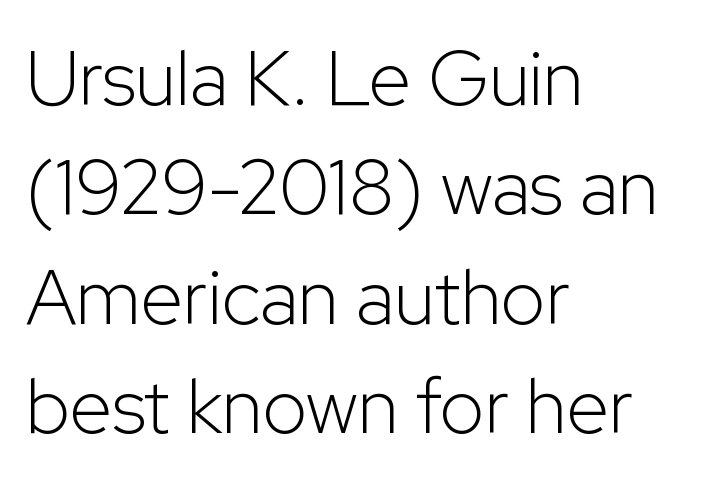
How would I describe the line gaps? Plain and ordinary. The type is set solid horizontally, with unmodified tracking. These lines are rendered in a variable-pitch font. The type sits square on the baseline with zero lean.
